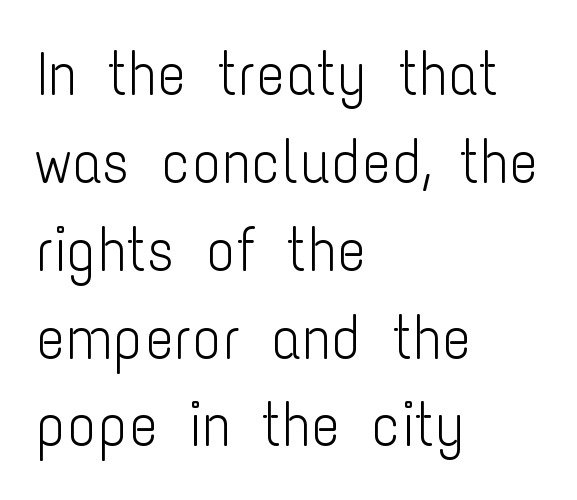
Q: Is the text bold? A: No.
Q: Is the text italic (slanted)? A: No, it is upright.
Q: Is the typeface a serif or a sans-serif typeface? A: Sans-serif.
Q: Is the text underlined? A: No.
Q: How is the paragraph aligned? A: Left-aligned.
Q: Is the spacing between letters normal or unusually wide? A: Normal.
Q: Is the spacing between lines tight, normal or loose? A: Normal.
Q: Width (condensed, normal, or wide)? A: Condensed.
Q: Stroke contrast? A: Low.
Q: x-height? A: Medium.
Q: Monospaced? A: No.
